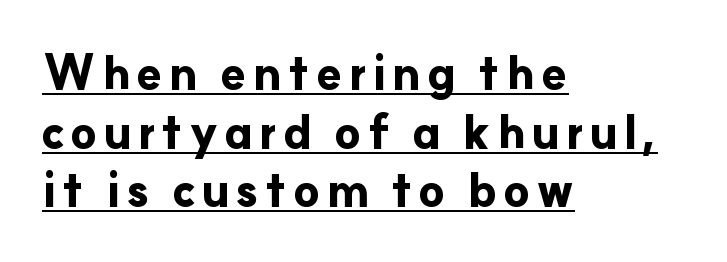
Q: Is the text bold? A: Yes.
Q: Is the text italic (slanted)? A: No, it is upright.
Q: Is the typeface a serif or a sans-serif typeface? A: Sans-serif.
Q: Is the text underlined? A: Yes.
Q: How is the paragraph aligned? A: Left-aligned.
Q: Is the spacing between lines tight, normal or loose? A: Normal.
Q: Width (condensed, normal, or wide)? A: Normal.
Q: Stroke contrast? A: Low.
Q: x-height? A: Small.
Q: Monospaced? A: No.
